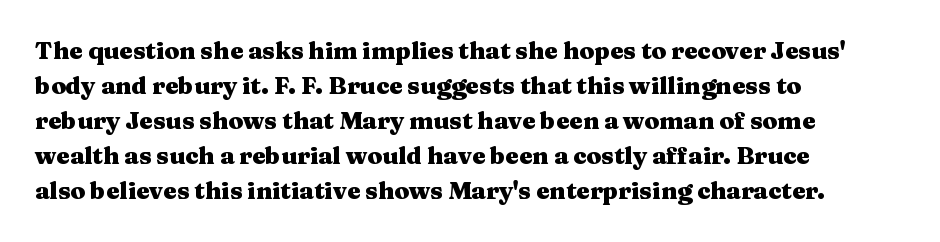
{"italic": "no", "bold": "yes", "underline": "no", "align": "left", "line_spacing": "normal", "line_spacing_ratio": 1.46, "letter_spacing": "normal", "letter_spacing_em": 0.0, "glyph_px": 24}
